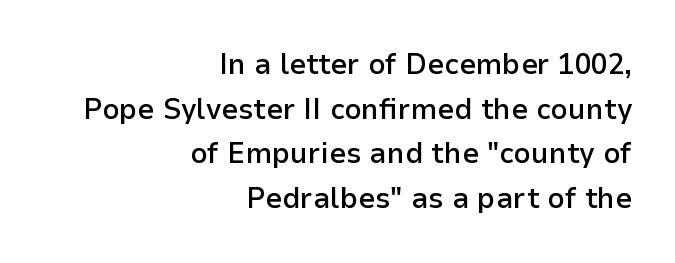
The image shows 30 px semibold sans-serif type, upright; set right-aligned, normal line spacing (1.49x), normal letter spacing, not underlined; low stroke contrast and a medium x-height.
